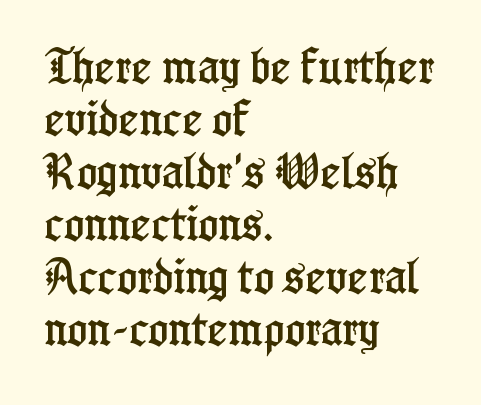
The letters stand straight up with perfectly vertical stems. You could not count columns in this text — the font is proportionally spaced. Observe the serifs anchoring each vertical stroke in this sample. The strip under each line holds only bare page. The block of text has a typical density, with ordinary space between rows. Nothing unusual about the tracking: characters are spaced as the font intends.
